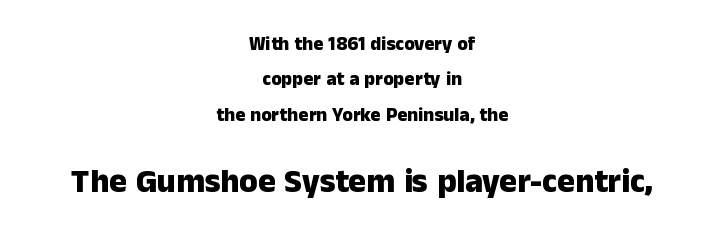
The specimen omits any rule beneath the text block's lines. Regarding serifs, this sample does without them. Each line is balanced around a shared central axis. Words appear dense and cohesive because spacing is normal. You could not count columns in this text — the font is proportionally spaced.
